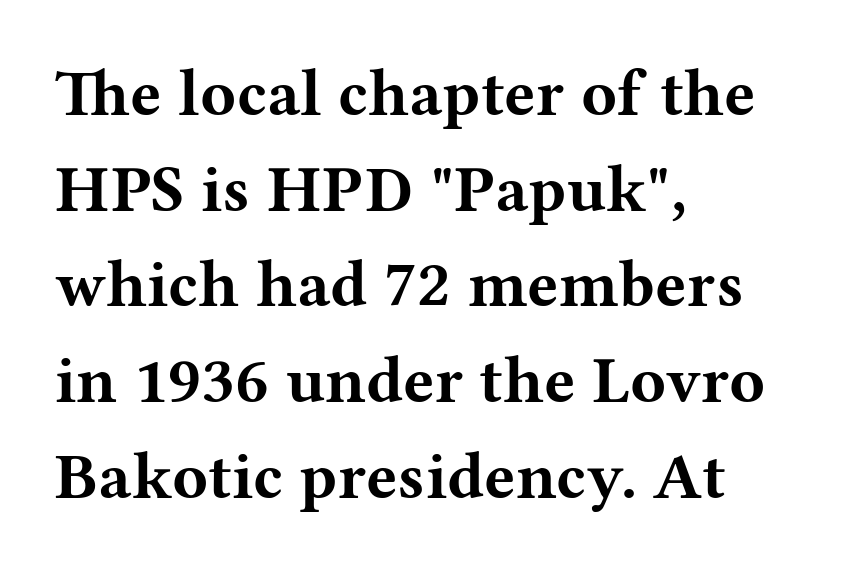
The image shows 66 px bold, wide serif type, upright; set left-aligned, normal line spacing (1.45x), normal letter spacing, not underlined; medium stroke contrast and a medium x-height.
